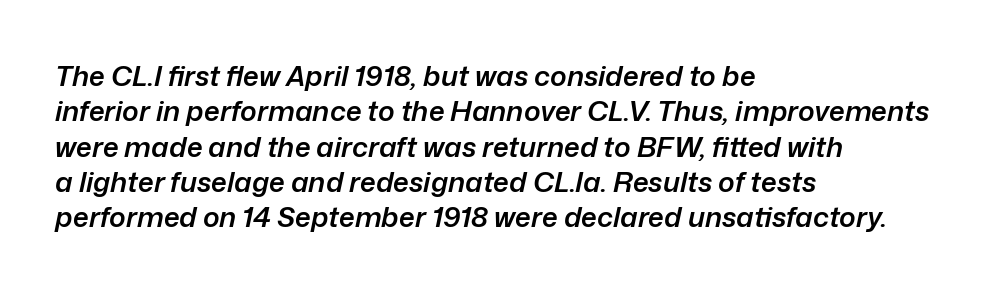
Moderately thickened strokes mark this as semibold type. If you drew a line through each stem, it would be angled. Line starts are locked; line ends wander. You could not count columns in this text — the font is proportionally spaced.
